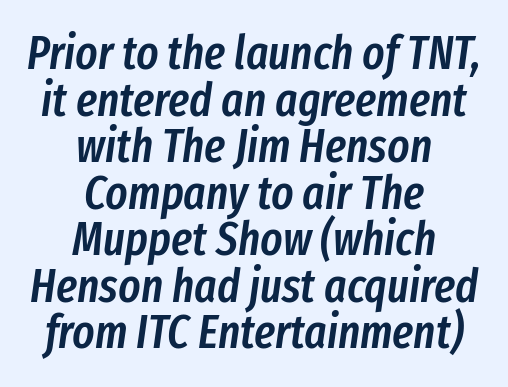
{"italic": "yes", "lean": "right", "slant_degrees": 8, "bold": "semi", "weight": "semibold", "width": "condensed", "stroke_contrast": "low", "x_height": "medium", "monospaced": "no", "underline": "no", "align": "center", "line_spacing": "tight", "line_spacing_ratio": 0.99, "letter_spacing": "normal", "letter_spacing_em": 0.0, "glyph_px": 47}
